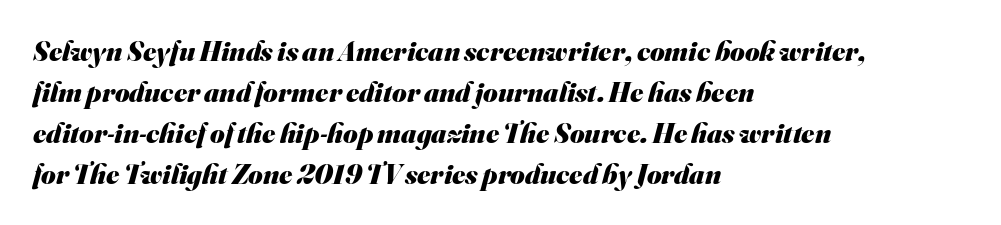
{"serif": "no", "bold": "yes", "weight": "heavy", "width": "normal", "stroke_contrast": "medium", "x_height": "small", "monospaced": "no", "underline": "no", "align": "left", "line_spacing": "normal", "line_spacing_ratio": 1.46, "letter_spacing": "normal", "letter_spacing_em": 0.0, "glyph_px": 28}
